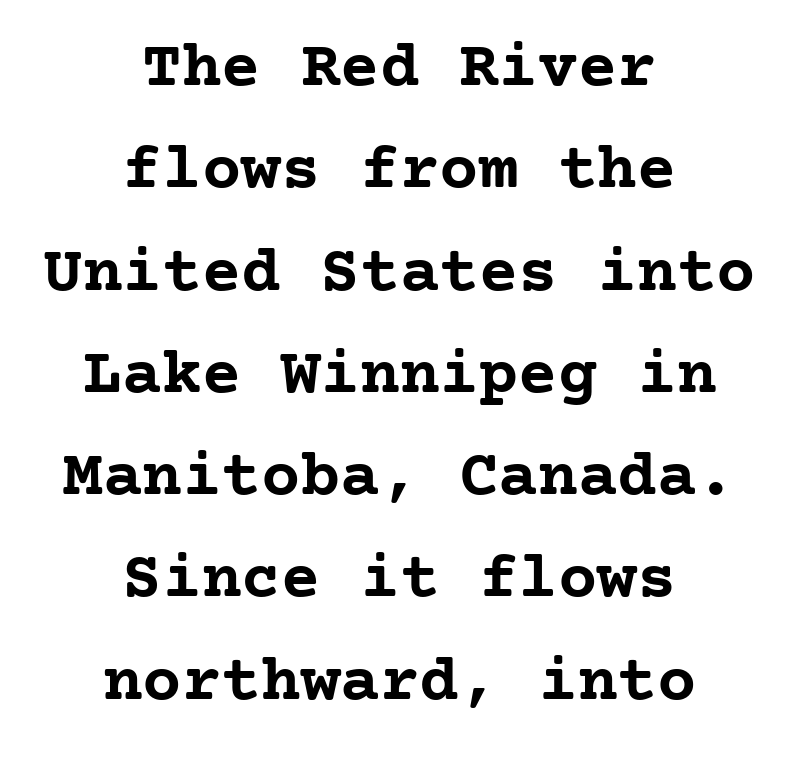
Fixed-width glyphs throughout — classic coding-font behaviour. One glance says typical: line gaps are just what's usual. A full-strength bold gives these letters their thick strokes. The baseline area is clear.
